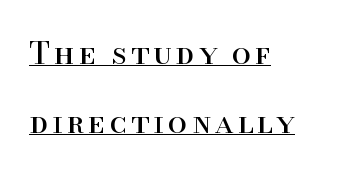
Compared with undecorated copy, this sample adds a rule below the words. The lines in this sample share a left origin and differ only in where they stop. Upright lettering throughout. Vertical spacing — loose.
